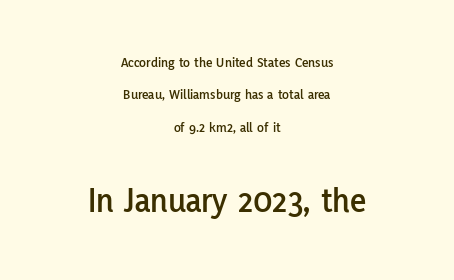
The image shows 35 px sans-serif type, upright; set centered, loose line spacing (2.32x), normal letter spacing, not underlined; the second (bottom) block is 2.5x larger; low stroke contrast and a medium x-height.
